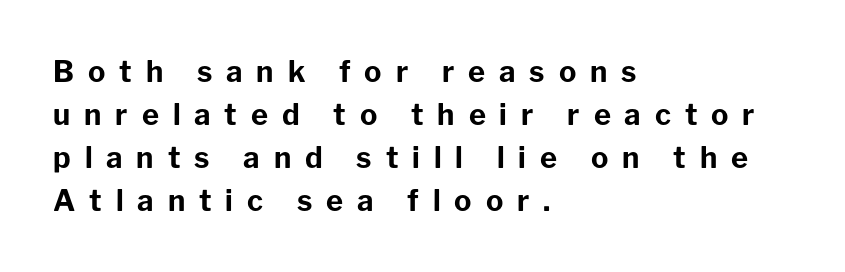
Q: Is the text bold? A: Yes.
Q: Is the text italic (slanted)? A: No, it is upright.
Q: Is the typeface a serif or a sans-serif typeface? A: Sans-serif.
Q: Is the text underlined? A: No.
Q: How is the paragraph aligned? A: Left-aligned.
Q: Is the spacing between letters normal or unusually wide? A: Unusually wide.
Q: Is the spacing between lines tight, normal or loose? A: Normal.
Q: Width (condensed, normal, or wide)? A: Normal.
Q: Stroke contrast? A: Low.
Q: x-height? A: Medium.
Q: Monospaced? A: No.
